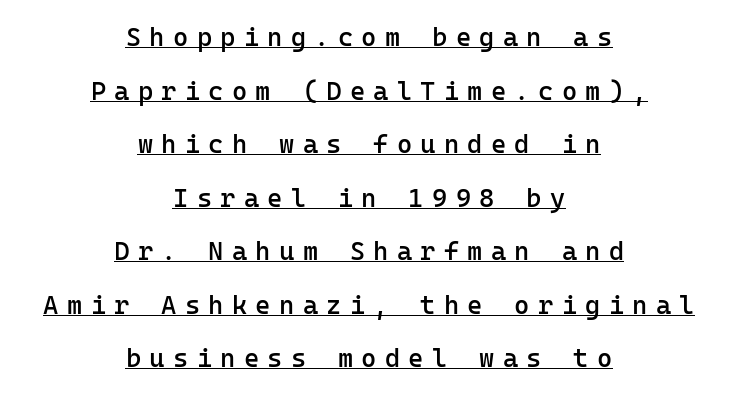
The image shows 26 px text type, upright; set centered, loose line spacing (2.06x), unusually wide letter spacing (+0.32 em), underlined.
